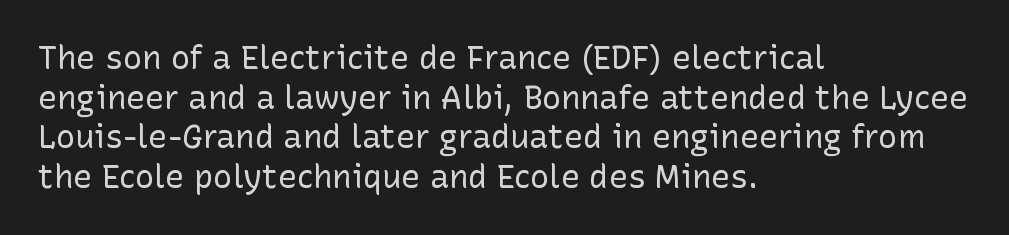
Heft: none added — not bold. A typesetter would mark this as roman, not italic. I'd call this a sans setting — the letters go barefoot. The paragraph has a hard left edge and a soft right edge.
